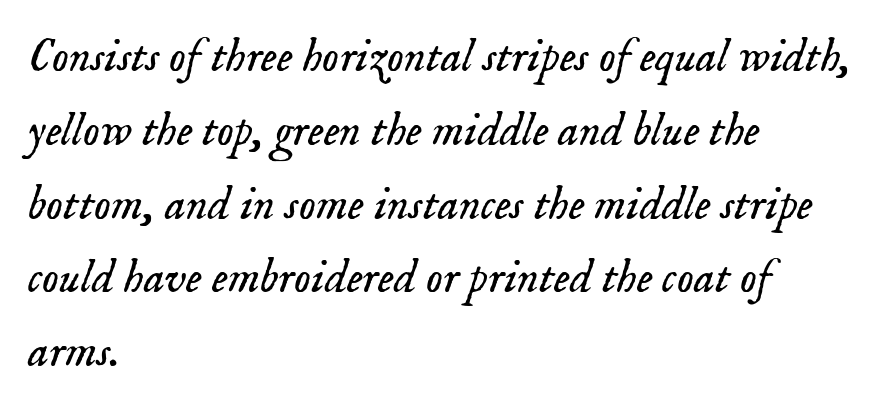
The rendering uses a moderate line-height, typical for paragraphs. Check under the words: just untouched page. The passage shown is typed in a proportional face where columns would drift. A serif font was chosen for this passage. Where is the straight margin? On the left.
